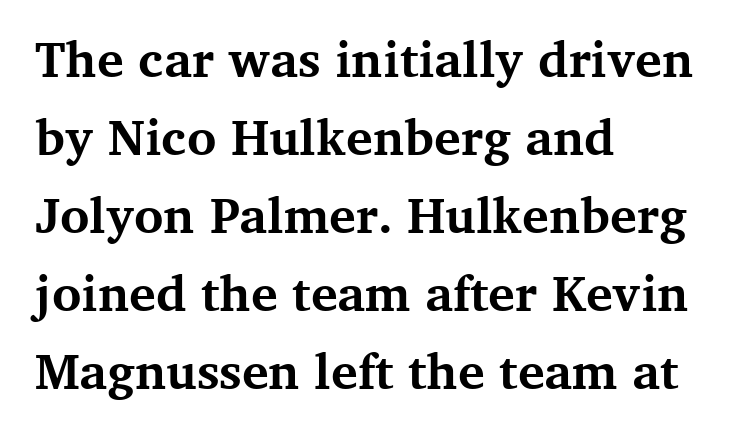
The space between consecutive lines is moderate. Check the space under the baseline: it is left empty. Classification — serif. In terms of letterspacing, this is plain default setting.
